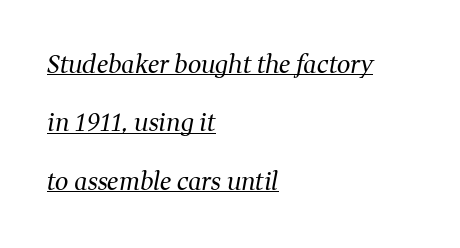
Designer's note — italics engaged. Does extra space separate the letters? No, they use regular spacing. What's the leading like? Stretched, with rows far apart. Somebody hit Ctrl+U on this one — the words are underlined. The strokes carry an ordinary text weight at most.
